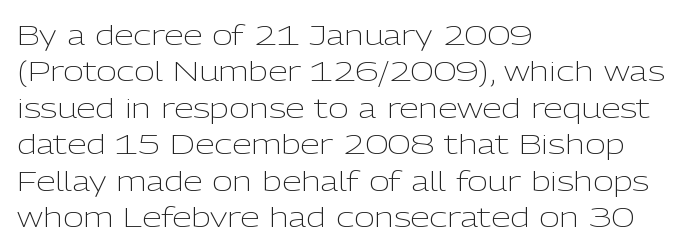
{"serif": "no", "italic": "no", "bold": "no", "weight": "light", "width": "normal", "stroke_contrast": "low", "x_height": "medium", "monospaced": "no", "underline": "no", "align": "left", "line_spacing": "normal", "line_spacing_ratio": 1.3, "letter_spacing": "normal", "letter_spacing_em": 0.0, "glyph_px": 28}
